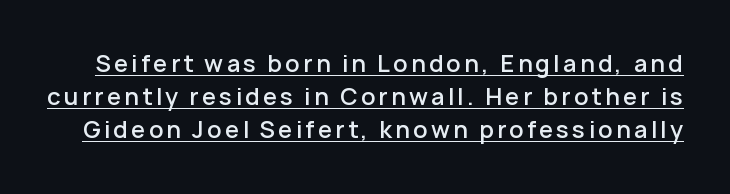
Q: Is the text bold? A: Semi-bold.
Q: Is the text italic (slanted)? A: No, it is upright.
Q: Is the text underlined? A: Yes.
Q: Is the spacing between lines tight, normal or loose? A: Normal.
